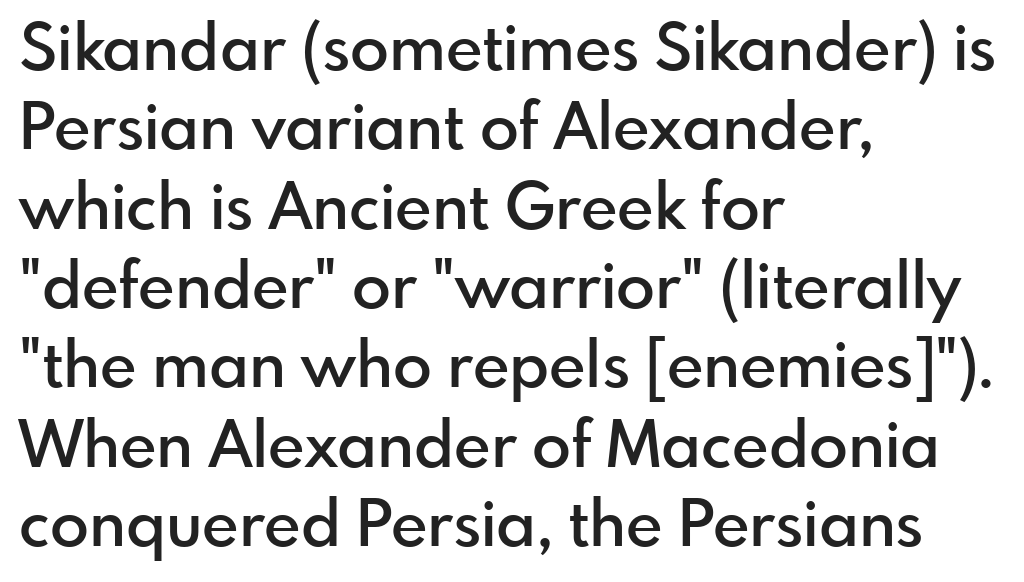
{"serif": "no", "italic": "no", "bold": "semi", "weight": "semibold", "width": "normal", "stroke_contrast": "low", "x_height": "small", "monospaced": "no", "underline": "no", "align": "left", "line_spacing_ratio": 1.24, "letter_spacing": "normal", "letter_spacing_em": 0.0, "glyph_px": 64}
